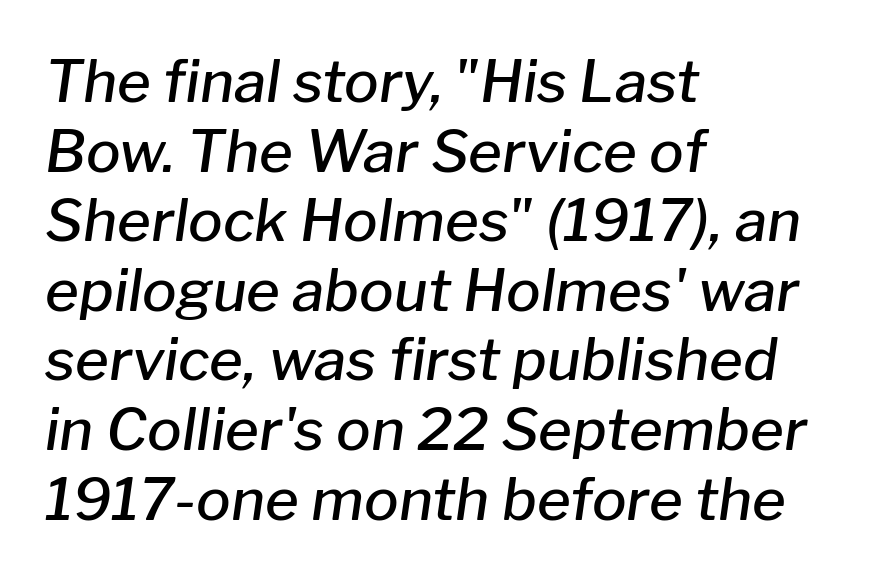
Q: Is the text bold? A: Semi-bold.
Q: Is the text italic (slanted)? A: Yes, it leans right by about 8 degrees.
Q: Is the text underlined? A: No.
Q: How is the paragraph aligned? A: Left-aligned.
Q: Is the spacing between letters normal or unusually wide? A: Normal.
Q: Width (condensed, normal, or wide)? A: Normal.
Q: Stroke contrast? A: Low.
Q: x-height? A: Medium.
Q: Monospaced? A: No.
